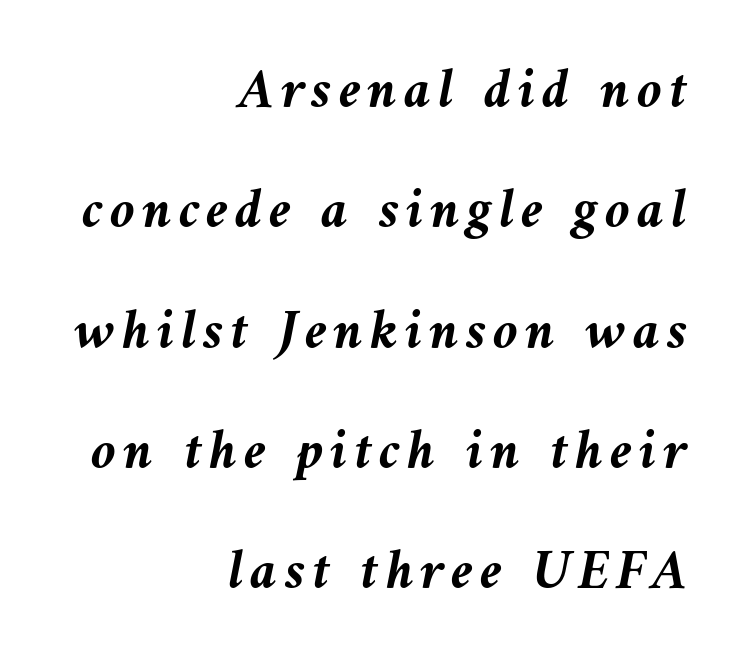
Does the weight exceed regular? Yes, all the way to bold. Spacing verdict: proportional, widths tailored to each character. The passage shown stacks its lines with a broad gap. Words float on clear page, feet unadorned. The text carries the slant typical of an italic or oblique font.
